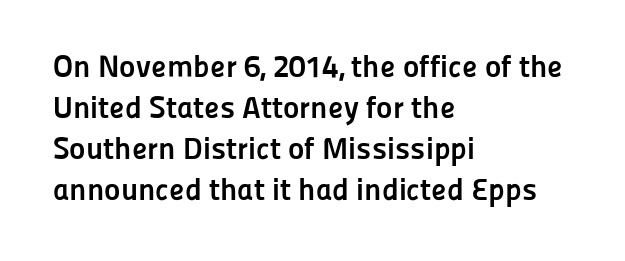
Q: Is the text bold? A: Yes.
Q: Is the text italic (slanted)? A: No, it is upright.
Q: Is the typeface a serif or a sans-serif typeface? A: Sans-serif.
Q: Is the text underlined? A: No.
Q: How is the paragraph aligned? A: Left-aligned.
Q: Is the spacing between letters normal or unusually wide? A: Normal.
Q: Is the spacing between lines tight, normal or loose? A: Normal.
Q: Width (condensed, normal, or wide)? A: Normal.
Q: Stroke contrast? A: Low.
Q: x-height? A: Medium.
Q: Monospaced? A: No.
